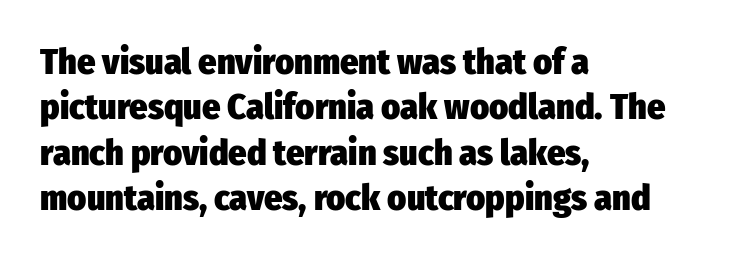
Anything drawn beneath the words? Only blank space. A roman cut, with each character standing at attention. Evenly set lines give the paragraph a standard silhouette. You could not count columns in this text — the font is proportionally spaced. Glyph-to-glyph distance matches everyday printed text.
